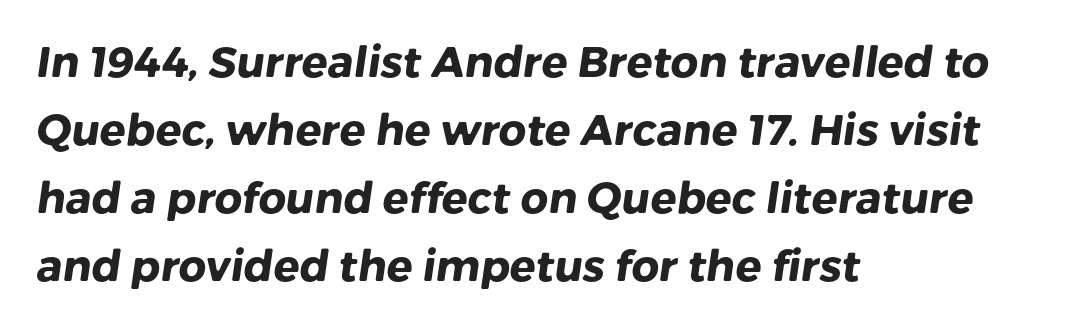
{"serif": "no", "bold": "yes", "weight": "heavy", "width": "normal", "stroke_contrast": "low", "x_height": "medium", "monospaced": "no", "underline": "no", "align": "left", "line_spacing": "normal", "line_spacing_ratio": 1.58, "letter_spacing": "normal", "letter_spacing_em": 0.0, "glyph_px": 43}
